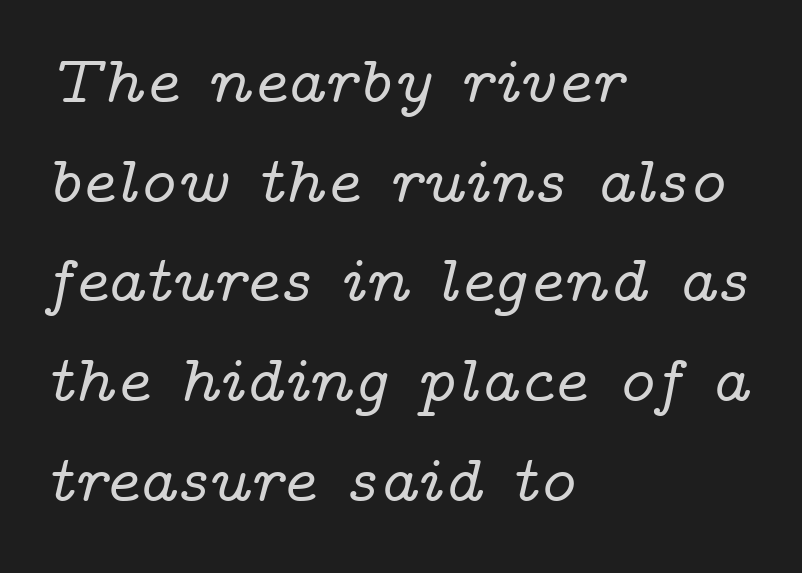
The image shows 66 px wide serif type, italic (leaning right); set left-aligned, normal line spacing (1.51x), normal letter spacing, not underlined; low stroke contrast and a medium x-height.
